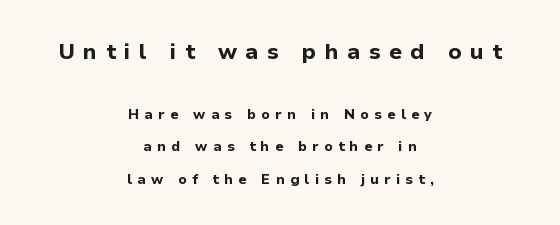
Q: Is the text bold? A: Yes.
Q: Is the text italic (slanted)? A: No, it is upright.
Q: Is the text underlined? A: No.
Q: How is the paragraph aligned? A: Centered.
Q: Is the spacing between letters normal or unusually wide? A: Unusually wide.
Q: Is the spacing between lines tight, normal or loose? A: Loose.
Q: Which block of text is set in a larger size, the first (top) or the second (bottom)? A: The first (top) one.
